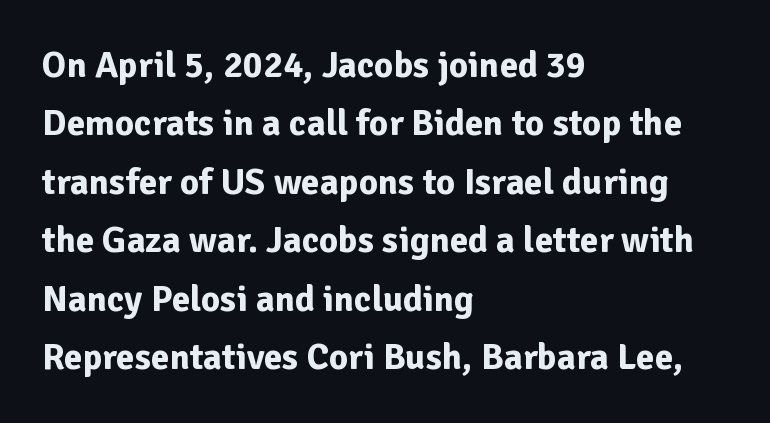
{"serif": "no", "italic": "no", "bold": "yes", "weight": "bold", "width": "normal", "stroke_contrast": "low", "x_height": "medium", "monospaced": "no", "underline": "no", "align": "left", "line_spacing": "normal", "line_spacing_ratio": 1.58, "letter_spacing": "normal", "letter_spacing_em": 0.0, "glyph_px": 37}
